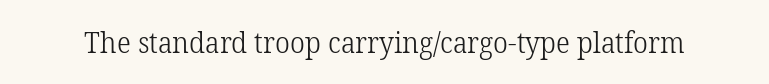
Observe the serifs anchoring each vertical stroke in this sample. Rule under the text: the space is simply empty. What stands out about the letter spacing? Nothing — it is the standard amount. The face used here is proportionally spaced, like ordinary book or web type.
